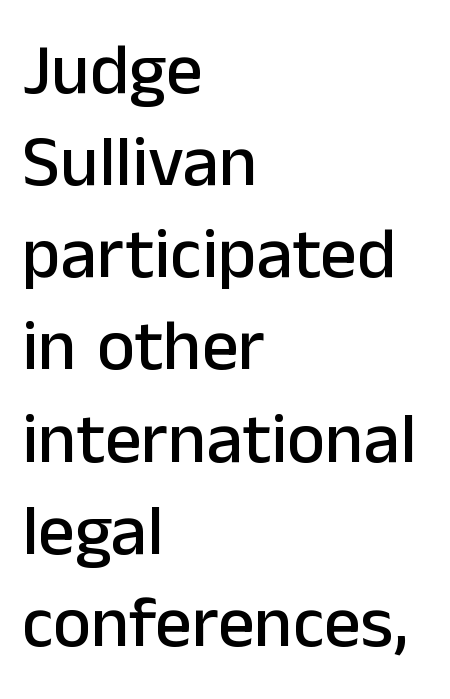
These lines are rendered in a variable-pitch font. Observe the ordinary spacing: letters are neighbours, not strangers. Posture: upright roman. The rows are spaced the way most documents space them.
